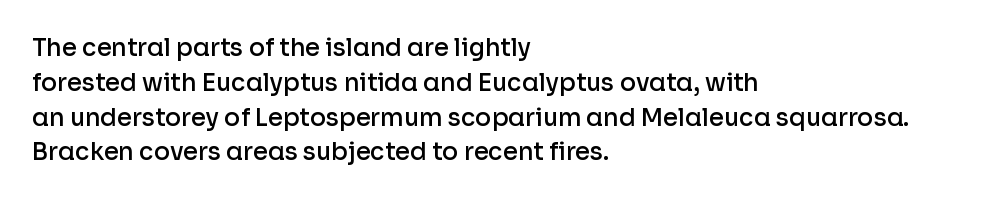
Notice how descenders clear the ascenders below comfortably — that's standard leading. It's the straight-up-and-down kind of type. Horizontally, the lines are justified to the leading edge only. Is the letter spacing exaggerated? No — it looks like the ordinary default. Semibold letterforms, between regular and bold.
